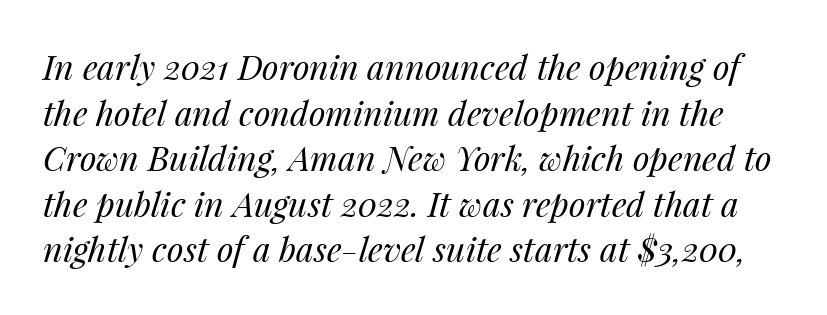
{"italic": "yes", "lean": "right", "slant_degrees": 14, "bold": "no", "weight": "regular", "width": "normal", "stroke_contrast": "medium", "x_height": "medium", "monospaced": "no", "underline": "no", "line_spacing": "normal", "line_spacing_ratio": 1.34, "letter_spacing": "normal", "letter_spacing_em": 0.0, "glyph_px": 34}
